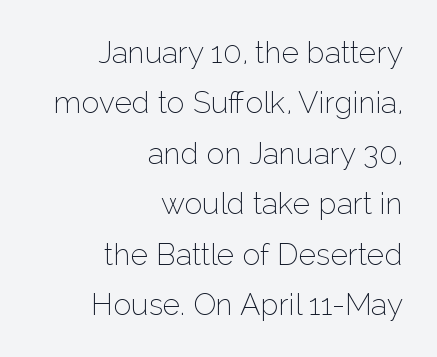
Q: Is the text bold? A: No.
Q: Is the text italic (slanted)? A: No, it is upright.
Q: Is the typeface a serif or a sans-serif typeface? A: Sans-serif.
Q: Is the text underlined? A: No.
Q: How is the paragraph aligned? A: Right-aligned.
Q: Is the spacing between letters normal or unusually wide? A: Normal.
Q: Is the spacing between lines tight, normal or loose? A: Normal.
Q: Width (condensed, normal, or wide)? A: Normal.
Q: Stroke contrast? A: Low.
Q: x-height? A: Medium.
Q: Monospaced? A: No.
